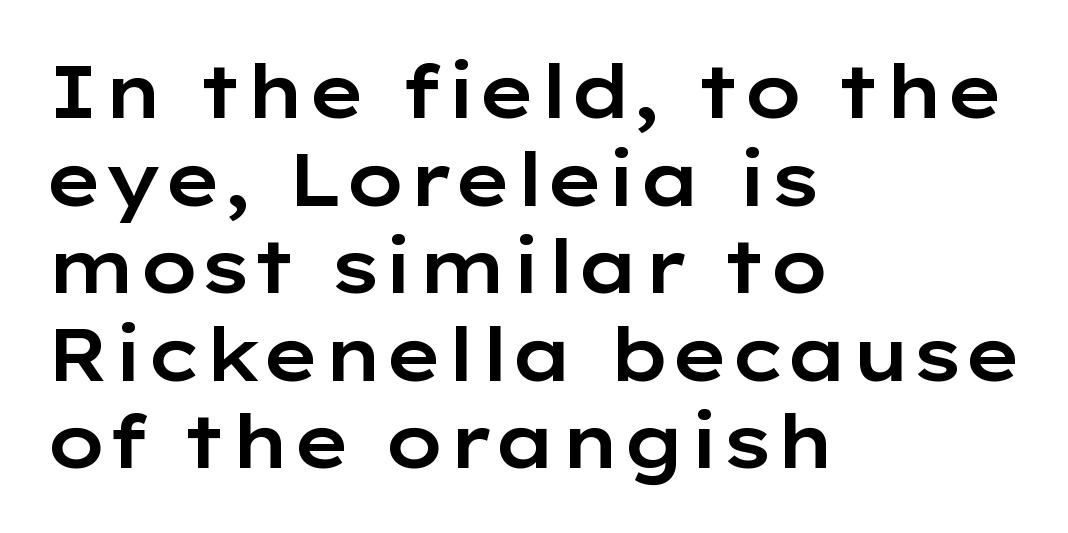
{"serif": "no", "italic": "no", "width": "wide", "stroke_contrast": "low", "x_height": "medium", "monospaced": "no", "underline": "no", "align": "left", "line_spacing_ratio": 1.2, "letter_spacing": "normal", "letter_spacing_em": 0.0, "glyph_px": 73}
